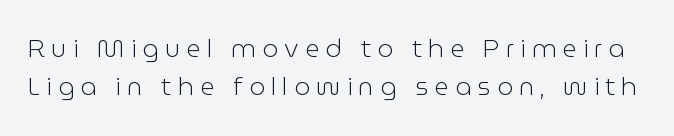
How would I describe the line gaps? Plain and ordinary. Weight: in the light-to-regular range. Does extra space separate the letters? Yes, quite a lot of it. The words here are not underlined. The specimen reads as upright at a glance.
